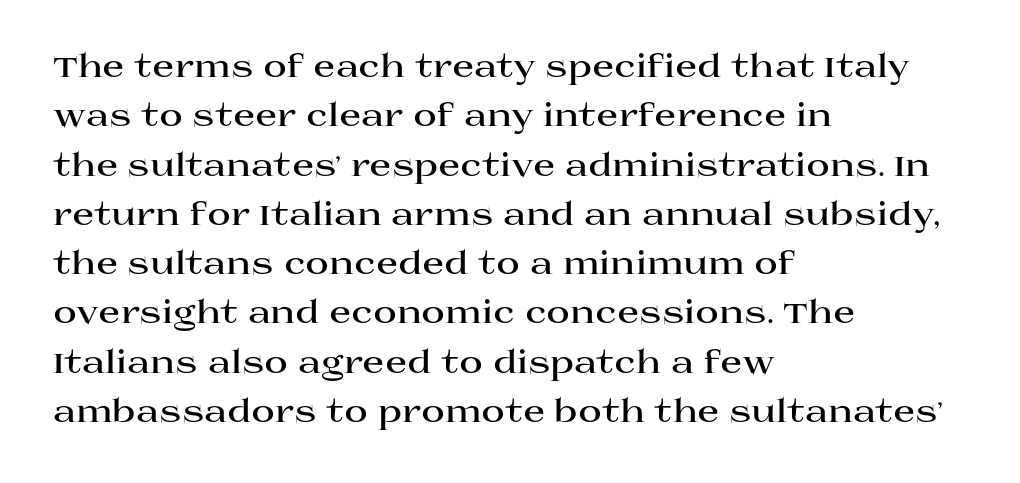
The image shows 32 px bold, wide serif type, upright; set left-aligned, normal line spacing (1.54x), normal letter spacing, not underlined; high stroke contrast and a large x-height.
